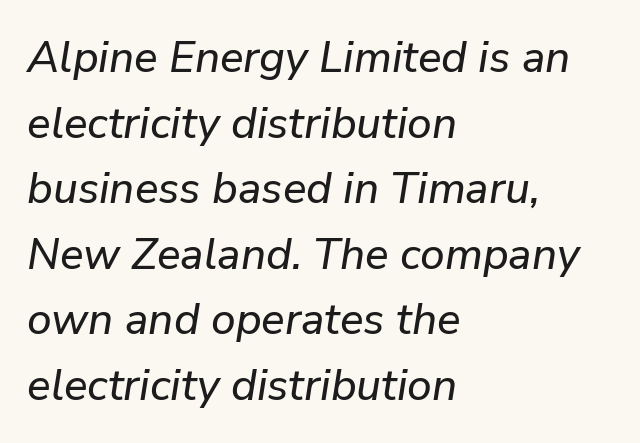
{"italic": "yes", "lean": "right", "slant_degrees": 9, "width": "normal", "stroke_contrast": "low", "x_height": "medium", "monospaced": "no", "underline": "no", "align": "left", "line_spacing": "normal", "line_spacing_ratio": 1.49, "letter_spacing": "normal", "letter_spacing_em": 0.0, "glyph_px": 44}
